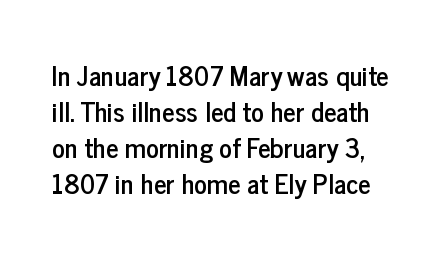
The image shows 27 px text type, upright; set normal line spacing (1.33x), normal letter spacing, not underlined.
